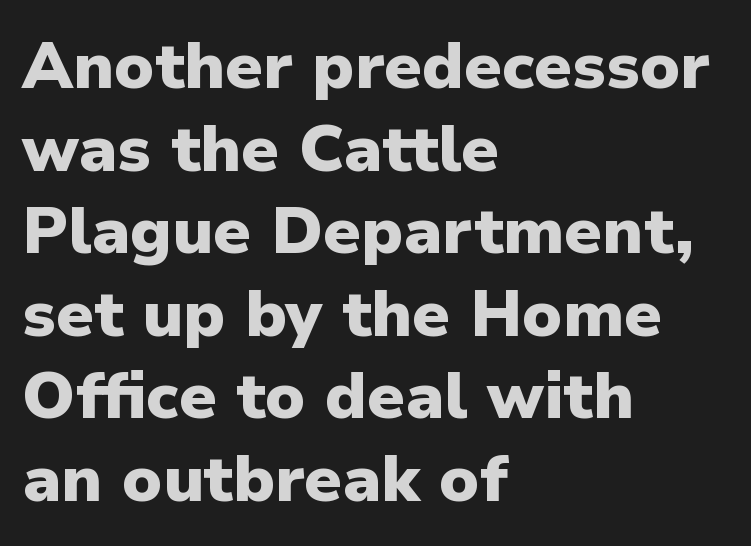
Q: Is the text bold? A: Yes.
Q: Is the text italic (slanted)? A: No, it is upright.
Q: Is the typeface a serif or a sans-serif typeface? A: Sans-serif.
Q: Is the text underlined? A: No.
Q: How is the paragraph aligned? A: Left-aligned.
Q: Is the spacing between letters normal or unusually wide? A: Normal.
Q: Is the spacing between lines tight, normal or loose? A: Normal.
Q: Width (condensed, normal, or wide)? A: Normal.
Q: Stroke contrast? A: Low.
Q: x-height? A: Medium.
Q: Monospaced? A: No.
